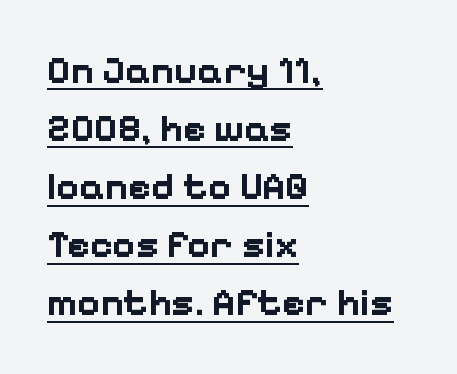
{"serif": "no", "italic": "no", "bold": "yes", "weight": "bold", "width": "normal", "stroke_contrast": "low", "x_height": "medium", "monospaced": "no", "underline": "yes", "align": "left", "line_spacing": "normal", "line_spacing_ratio": 1.49, "letter_spacing": "normal", "letter_spacing_em": 0.0, "glyph_px": 39}
